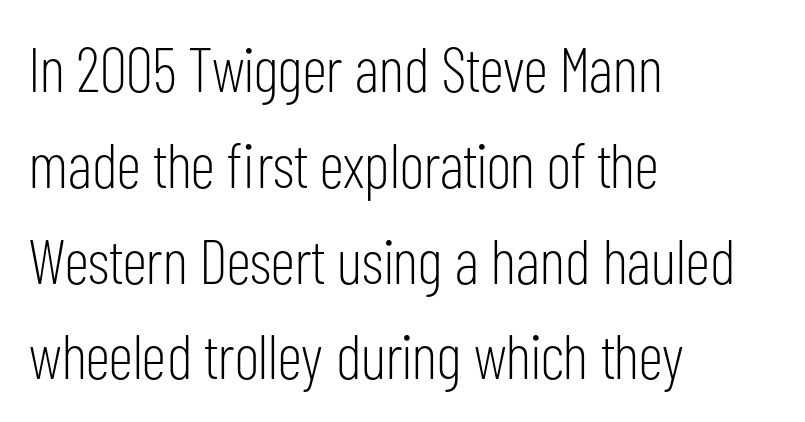
A student would call this left alignment; a typographer would say flush left, rag right. It's the straight-up-and-down kind of type. How are the letters spaced? Ordinarily, with no added tracking. Stroke mass is kept to a normal reading level or below. Students, observe: this is what conventionally led text looks like.
